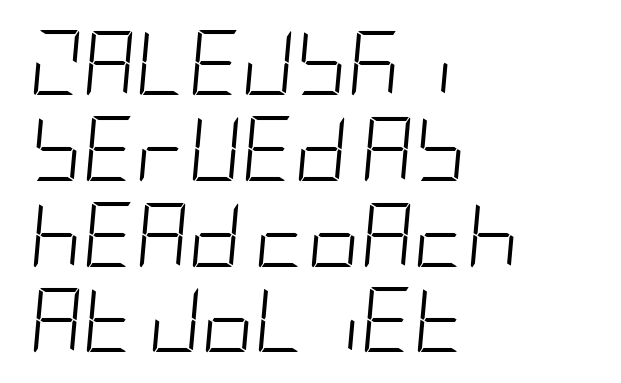
The image shows 65 px light, condensed type, italic (leaning right); set left-aligned, normal line spacing (1.32x), normal letter spacing, not underlined; low stroke contrast and a large x-height.
